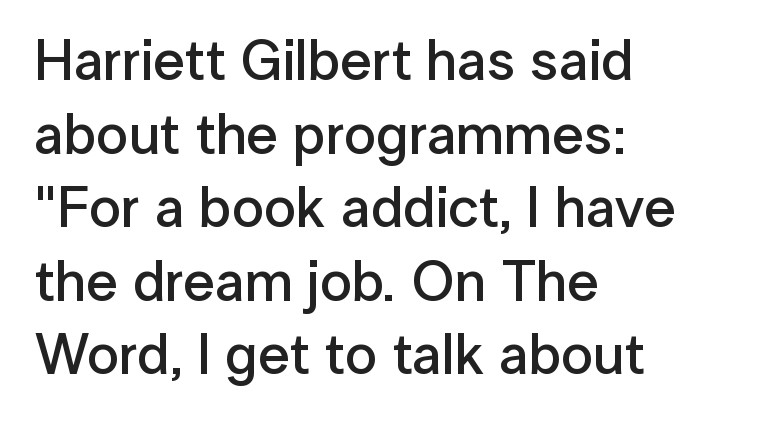
Q: Is the text bold? A: Semi-bold.
Q: Is the text italic (slanted)? A: No, it is upright.
Q: Is the typeface a serif or a sans-serif typeface? A: Sans-serif.
Q: Is the text underlined? A: No.
Q: How is the paragraph aligned? A: Left-aligned.
Q: Is the spacing between letters normal or unusually wide? A: Normal.
Q: Is the spacing between lines tight, normal or loose? A: Normal.
Q: Width (condensed, normal, or wide)? A: Normal.
Q: Stroke contrast? A: Low.
Q: x-height? A: Medium.
Q: Monospaced? A: No.
